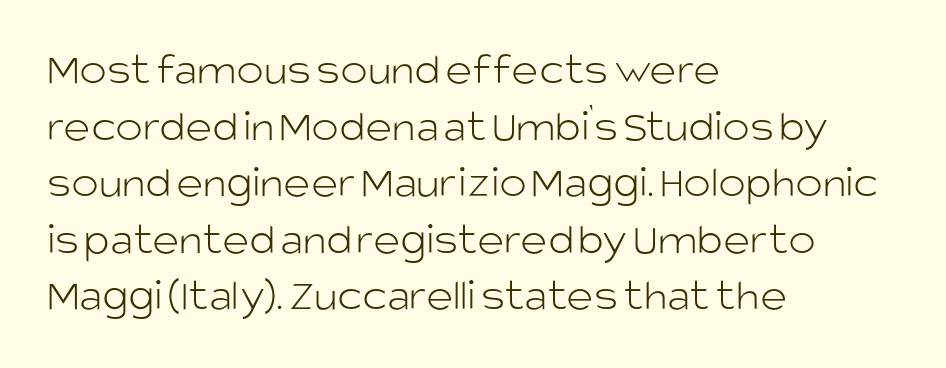
These lines are set flush left with a ragged right edge. A clean baseline with only descenders dipping below it. A quiet, ordinary-to-light weight characterises the typeface. Tall strokes in this sample are plumb rather than angled.
